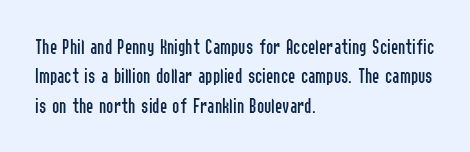
The image shows 22 px text type, upright; set left-aligned, normal line spacing (1.33x), normal letter spacing, not underlined.
